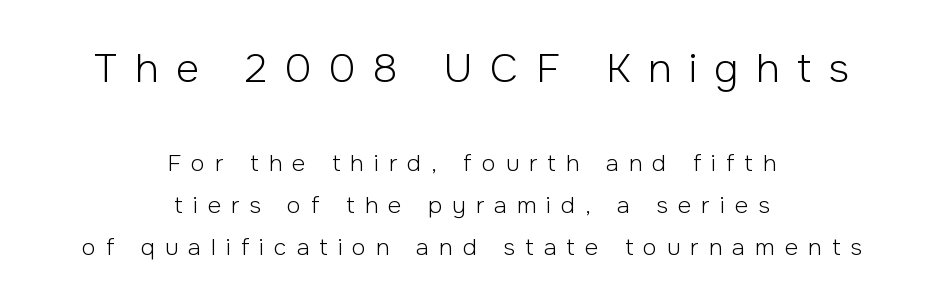
A sans-serif font was chosen for this passage. These lines stack symmetrically, like a column narrowing and widening about its center. The initial chunk of copy outweighs the following chunk in type size. Spacing verdict: proportional, widths tailored to each character. The specimen reads as upright at a glance. Here the glyphs are tracked loosely, breaking word shapes into spaced letters.
